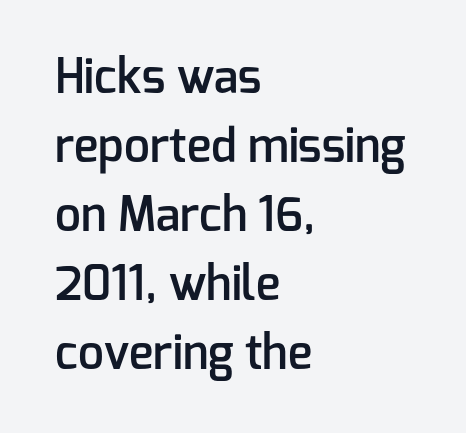
{"serif": "no", "italic": "no", "bold": "semi", "weight": "semibold", "width": "normal", "stroke_contrast": "low", "x_height": "medium", "monospaced": "no", "underline": "no", "align": "left", "line_spacing": "normal", "line_spacing_ratio": 1.5, "letter_spacing": "normal", "letter_spacing_em": 0.0, "glyph_px": 46}
